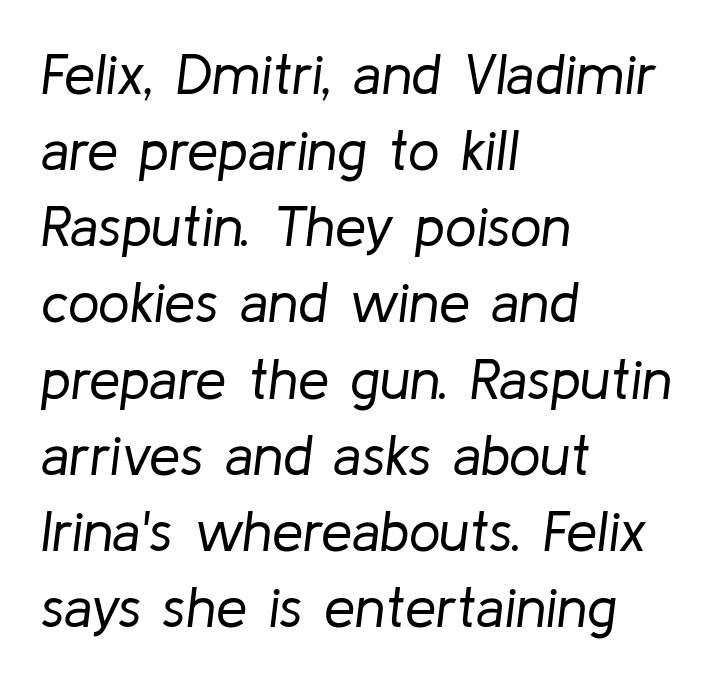
Q: Is the text bold? A: No.
Q: Is the text italic (slanted)? A: Yes, it leans right by about 8 degrees.
Q: Is the text underlined? A: No.
Q: How is the paragraph aligned? A: Left-aligned.
Q: Is the spacing between letters normal or unusually wide? A: Normal.
Q: Is the spacing between lines tight, normal or loose? A: Normal.
Q: Width (condensed, normal, or wide)? A: Normal.
Q: Stroke contrast? A: Low.
Q: x-height? A: Medium.
Q: Monospaced? A: No.
